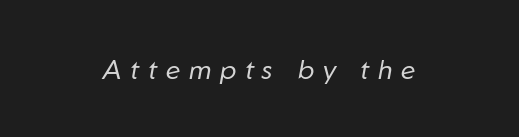
Q: Is the text bold? A: No.
Q: Is the text italic (slanted)? A: Yes, it leans right by about 10 degrees.
Q: Is the text underlined? A: No.
Q: How is the paragraph aligned? A: Centered.
Q: Is the spacing between letters normal or unusually wide? A: Unusually wide.
